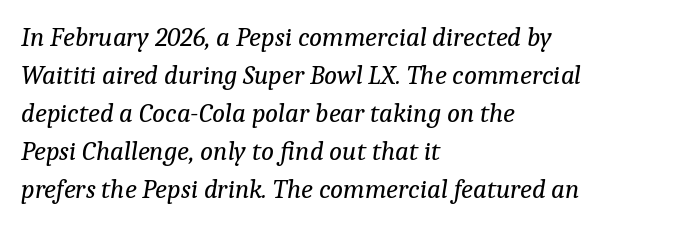
{"italic": "yes", "lean": "right", "slant_degrees": 9, "bold": "no", "underline": "no", "align": "left", "line_spacing": "normal", "line_spacing_ratio": 1.41, "letter_spacing": "normal", "letter_spacing_em": 0.0, "glyph_px": 27}
